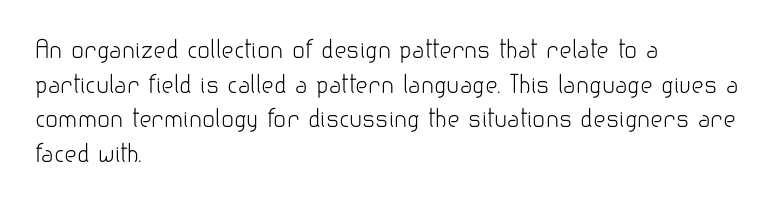
Regarding leading, the lines here are spaced in the standard way. The letters look calm and open, with moderate or lighter stems. Layout note: lines flush left. The rendering keeps characters at their native spacing. The lettering stays uniformly vertical, giving the passage a roman look. Underline: absent.
